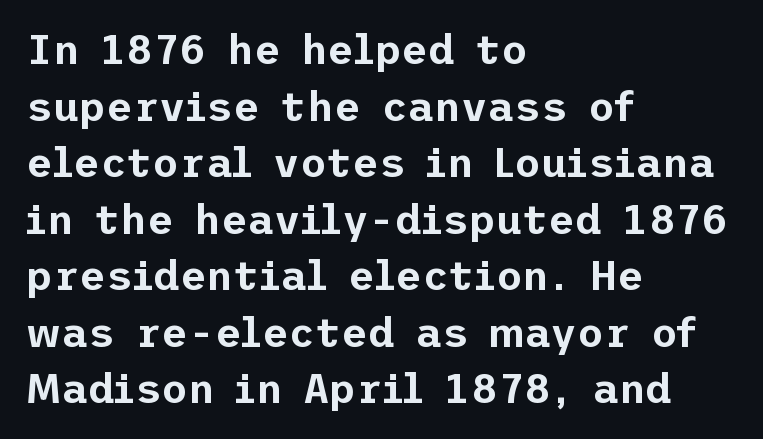
Q: Is the text italic (slanted)? A: No, it is upright.
Q: Is the typeface a serif or a sans-serif typeface? A: Sans-serif.
Q: Is the text underlined? A: No.
Q: How is the paragraph aligned? A: Left-aligned.
Q: Is the spacing between letters normal or unusually wide? A: Normal.
Q: Is the spacing between lines tight, normal or loose? A: Normal.
Q: Width (condensed, normal, or wide)? A: Normal.
Q: Stroke contrast? A: Low.
Q: x-height? A: Medium.
